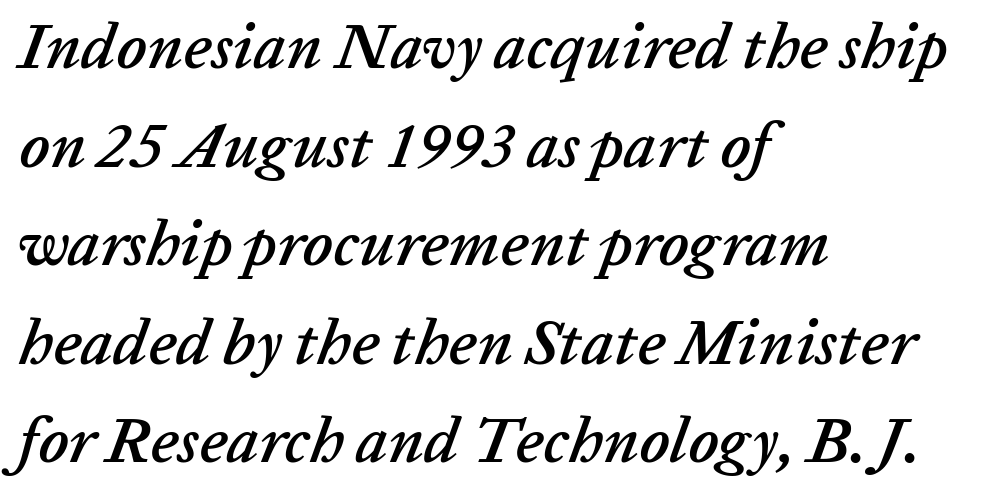
The space between consecutive lines is moderate. The passage shown is typed in a proportional face where columns would drift. Default kerning and tracking; the words read as compact shapes. Honestly, there is no underline to notice here at all. This is oblique type, the kind used for emphasis or titles.
